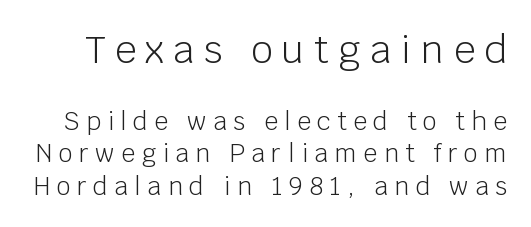
{"serif": "no", "italic": "no", "bold": "no", "weight": "light", "width": "normal", "stroke_contrast": "low", "x_height": "large", "monospaced": "no", "underline": "no", "line_spacing": "normal", "line_spacing_ratio": 1.3, "letter_spacing": "wide", "letter_spacing_em": 0.25, "larger_block": "first", "size_ratio": 1.52, "glyph_px": 38}
